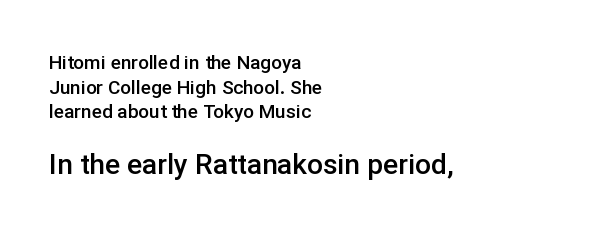
{"serif": "no", "italic": "no", "bold": "semi", "weight": "semibold", "width": "normal", "stroke_contrast": "low", "x_height": "medium", "monospaced": "no", "underline": "no", "align": "left", "line_spacing": "normal", "line_spacing_ratio": 1.3, "letter_spacing": "normal", "letter_spacing_em": 0.0, "larger_block": "second", "size_ratio": 1.47, "glyph_px": 28}
